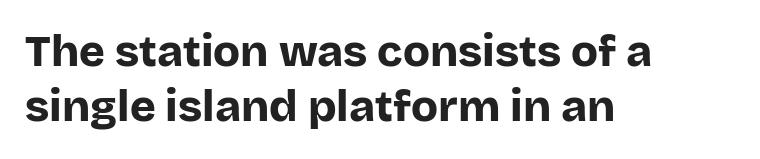
Q: Is the text bold? A: Yes.
Q: Is the text italic (slanted)? A: No, it is upright.
Q: Is the typeface a serif or a sans-serif typeface? A: Sans-serif.
Q: Is the text underlined? A: No.
Q: How is the paragraph aligned? A: Left-aligned.
Q: Is the spacing between letters normal or unusually wide? A: Normal.
Q: Is the spacing between lines tight, normal or loose? A: Normal.
Q: Width (condensed, normal, or wide)? A: Normal.
Q: Stroke contrast? A: Low.
Q: x-height? A: Large.
Q: Monospaced? A: No.
